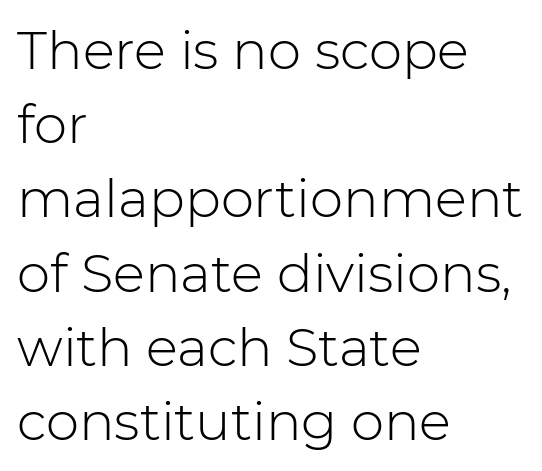
The image shows 53 px light sans-serif type, upright; set left-aligned, normal line spacing (1.4x), normal letter spacing, not underlined; low stroke contrast and a medium x-height.
